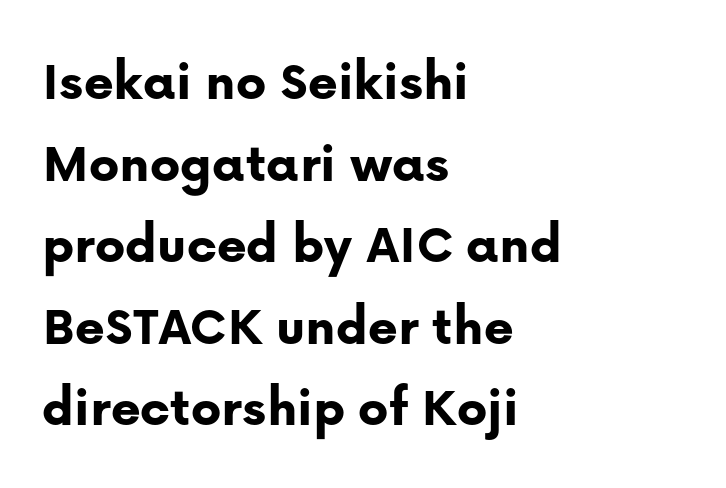
The image shows 57 px bold sans-serif type, upright; set left-aligned, normal line spacing (1.43x), normal letter spacing, not underlined; low stroke contrast and a medium x-height.
